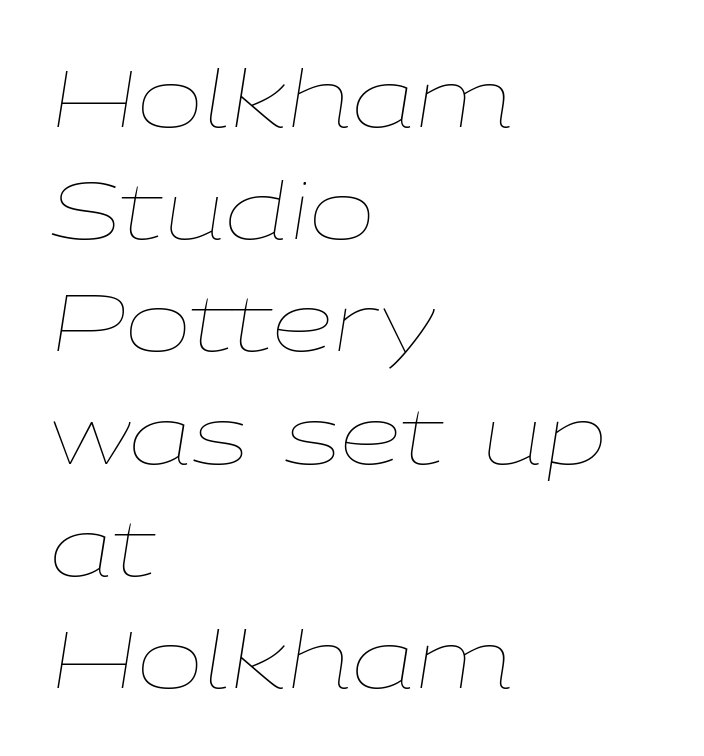
The vertical gap from one line to the next is medium. If you drew a line through each stem, it would be angled. Glance below the letters and you will spot only blank space. The typesetter chose a ragged-right arrangement here. Default kerning and tracking; the words read as compact shapes.
